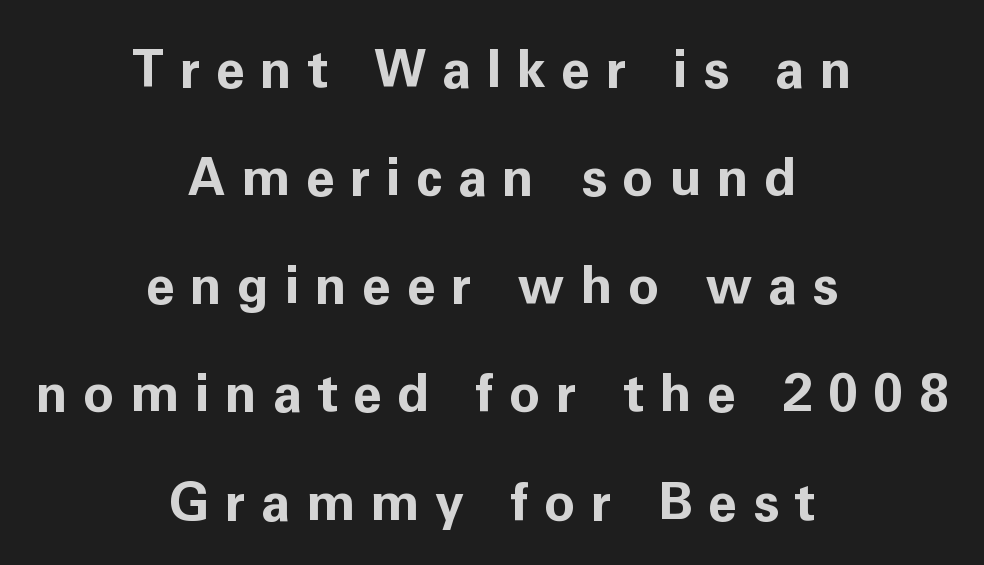
{"serif": "no", "italic": "no", "bold": "yes", "weight": "bold", "width": "normal", "stroke_contrast": "low", "x_height": "medium", "monospaced": "no", "underline": "no", "align": "center", "line_spacing": "loose", "line_spacing_ratio": 2.08, "letter_spacing": "wide", "letter_spacing_em": 0.3, "glyph_px": 52}
